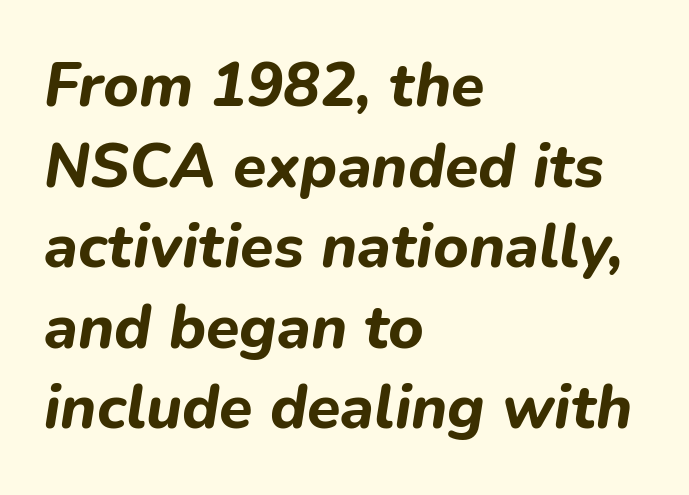
Q: Is the text bold? A: Yes.
Q: Is the text italic (slanted)? A: Yes, it leans right by about 9 degrees.
Q: Is the text underlined? A: No.
Q: How is the paragraph aligned? A: Left-aligned.
Q: Is the spacing between letters normal or unusually wide? A: Normal.
Q: Is the spacing between lines tight, normal or loose? A: Normal.
Q: Width (condensed, normal, or wide)? A: Normal.
Q: Stroke contrast? A: Low.
Q: x-height? A: Medium.
Q: Monospaced? A: No.
